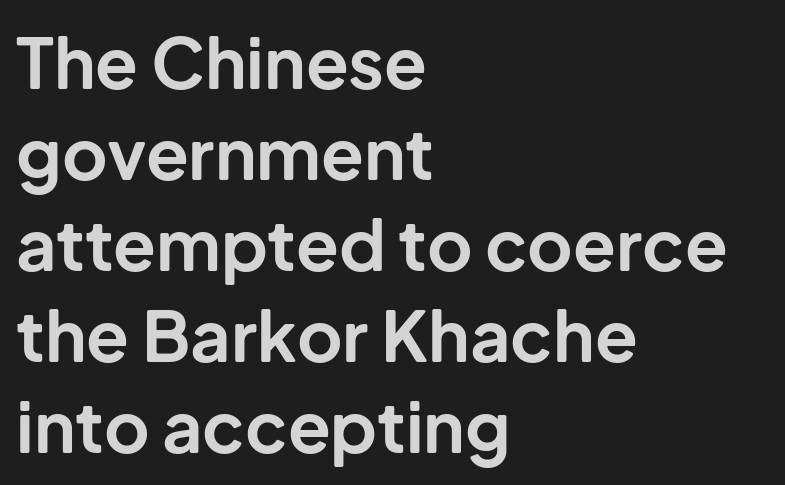
Q: Is the text bold? A: Yes.
Q: Is the text italic (slanted)? A: No, it is upright.
Q: Is the typeface a serif or a sans-serif typeface? A: Sans-serif.
Q: Is the text underlined? A: No.
Q: How is the paragraph aligned? A: Left-aligned.
Q: Is the spacing between letters normal or unusually wide? A: Normal.
Q: Is the spacing between lines tight, normal or loose? A: Normal.
Q: Width (condensed, normal, or wide)? A: Normal.
Q: Stroke contrast? A: Low.
Q: x-height? A: Medium.
Q: Monospaced? A: No.
